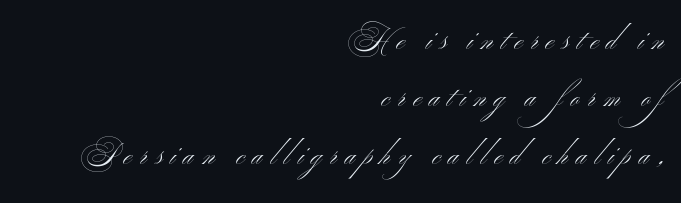
Q: Is the text bold? A: No.
Q: Is the typeface a serif or a sans-serif typeface? A: Sans-serif.
Q: Is the text underlined? A: No.
Q: How is the paragraph aligned? A: Right-aligned.
Q: Is the spacing between letters normal or unusually wide? A: Unusually wide.
Q: Is the spacing between lines tight, normal or loose? A: Loose.
Q: Width (condensed, normal, or wide)? A: Wide.
Q: Stroke contrast? A: Medium.
Q: x-height? A: Small.
Q: Monospaced? A: No.
